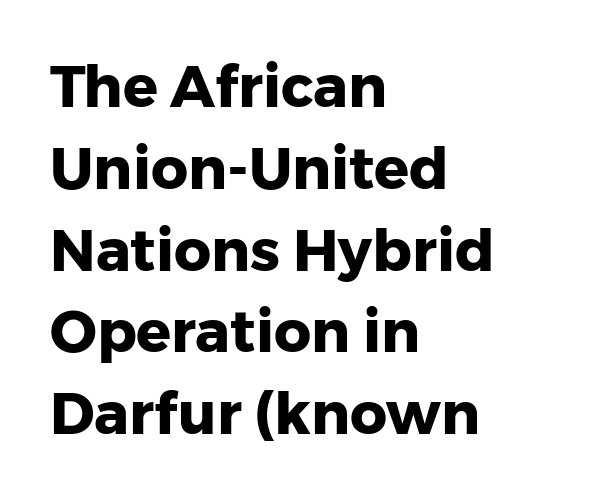
{"serif": "no", "italic": "no", "bold": "yes", "weight": "heavy", "width": "normal", "stroke_contrast": "low", "x_height": "medium", "monospaced": "no", "underline": "no", "align": "left", "line_spacing": "normal", "line_spacing_ratio": 1.41, "letter_spacing": "normal", "letter_spacing_em": 0.0, "glyph_px": 58}
